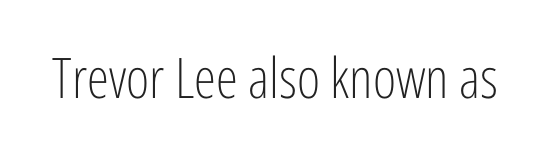
The cut favours lightness, reaching ordinary text weight at its darkest. Note the varied advance widths — an 'i' is clearly narrower than an 'm'. Is the letter spacing exaggerated? No — it looks like the ordinary default. A clean baseline with only descenders dipping below it. In terms of letterform style, serifs are entirely absent. Characters remain perfectly vertical along every line.
